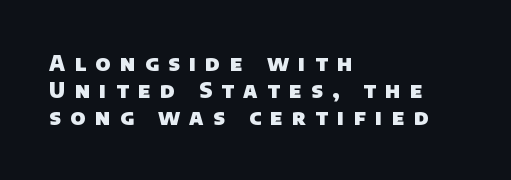
Q: Is the text bold? A: Yes.
Q: Is the text underlined? A: No.
Q: How is the paragraph aligned? A: Left-aligned.
Q: Is the spacing between letters normal or unusually wide? A: Unusually wide.
Q: Is the spacing between lines tight, normal or loose? A: Normal.
